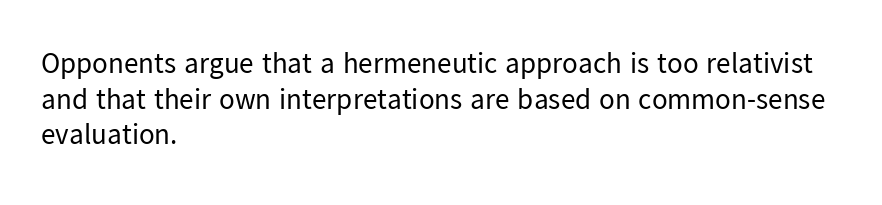
The image shows 29 px regular-weight sans-serif type, upright; set left-aligned, line spacing 1.23x, normal letter spacing, not underlined; low stroke contrast and a medium x-height.
